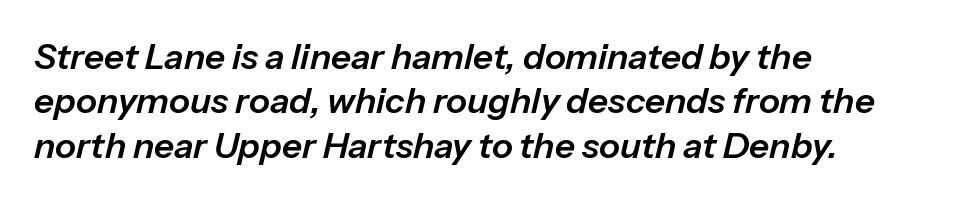
Q: Is the text italic (slanted)? A: Yes, it leans right by about 13 degrees.
Q: Is the text underlined? A: No.
Q: How is the paragraph aligned? A: Left-aligned.
Q: Is the spacing between letters normal or unusually wide? A: Normal.
Q: Is the spacing between lines tight, normal or loose? A: Normal.
Q: Width (condensed, normal, or wide)? A: Normal.
Q: Stroke contrast? A: Low.
Q: x-height? A: Medium.
Q: Monospaced? A: No.
